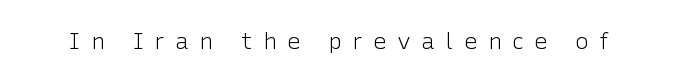
The image shows 23 px text type, upright; set unusually wide letter spacing (+0.45 em), not underlined.
